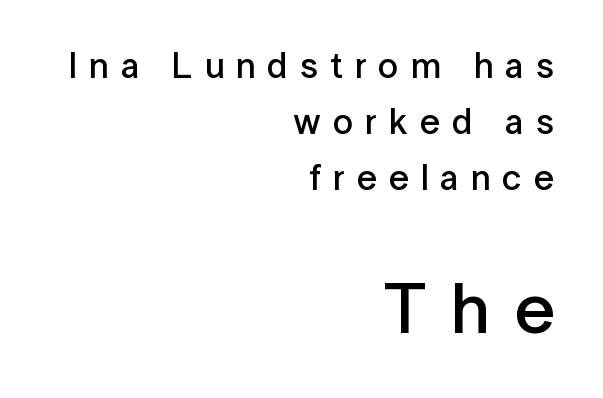
The image shows 72 px semibold sans-serif type, upright; set right-aligned, normal line spacing (1.56x), unusually wide letter spacing (+0.33 em), not underlined; the second (bottom) block is 2.0x larger; low stroke contrast and a medium x-height.
